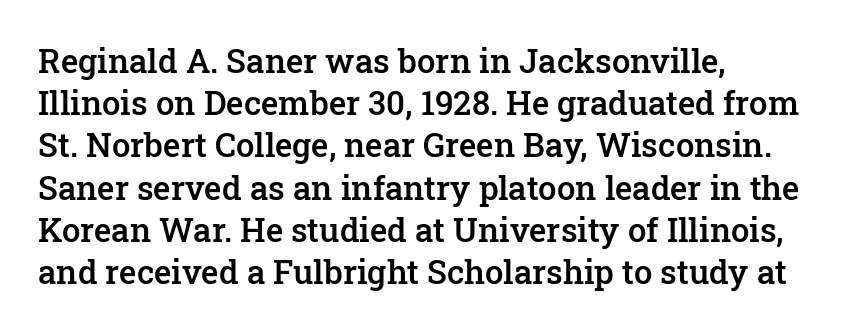
Serifs: yes, visible at the terminals of the letterforms. Notice the strokes are somewhat thickened but not fully heavy: this is a semibold. Left-aligned paragraph, ragged on the right. Do the characters align in a grid? No, the font is proportional. Each new line begins a customary step beneath the previous one.
